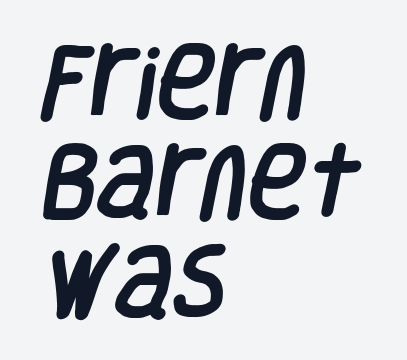
One-word summary of the alignment: left. If you measured baseline to baseline, you'd find a middling distance. Each letter's strokes conclude bluntly, with no projecting serifs. Character widths vary here, with narrow letters taking less room than wide ones. The gap between lines stays unmarked.
